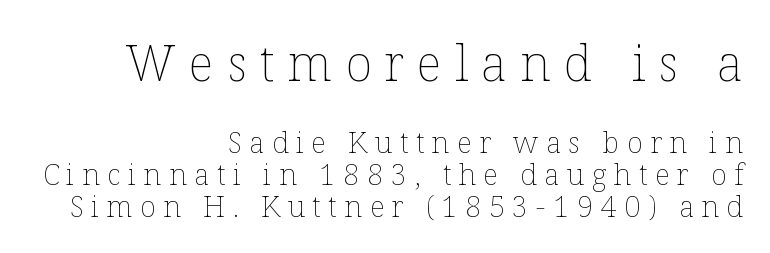
Look at the glyph heights: the upper group is clearly the bigger setting. The rendering anchors every line to the right-hand side. Words float on clear page, feet unadorned. No letter is thick-stroked: the sample isn't bold. Display-style spreading of the glyphs; the letterfit is very open.
